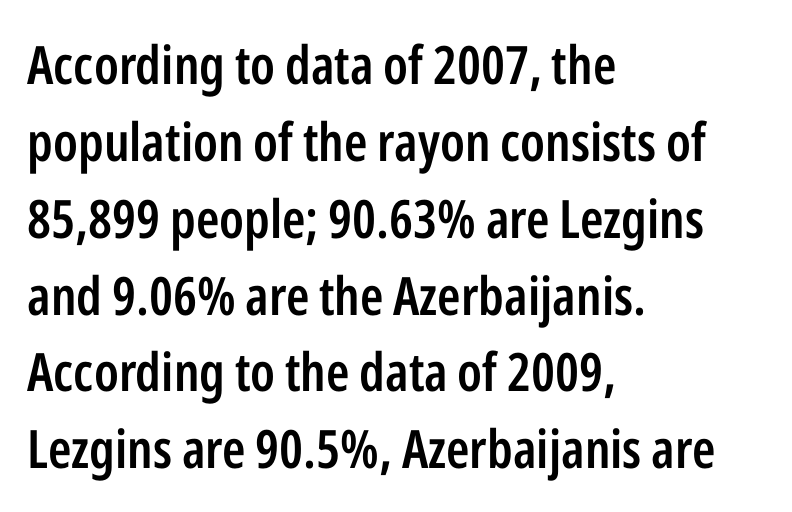
{"serif": "no", "italic": "no", "bold": "semi", "weight": "semibold", "width": "condensed", "stroke_contrast": "low", "x_height": "medium", "monospaced": "no", "underline": "no", "align": "left", "line_spacing": "normal", "line_spacing_ratio": 1.45, "letter_spacing": "normal", "letter_spacing_em": 0.0, "glyph_px": 53}
